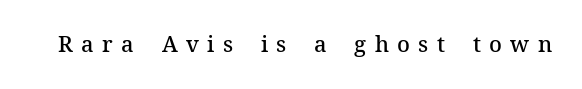
Q: Is the text bold? A: Semi-bold.
Q: Is the text italic (slanted)? A: No, it is upright.
Q: Is the text underlined? A: No.
Q: Is the spacing between letters normal or unusually wide? A: Unusually wide.
